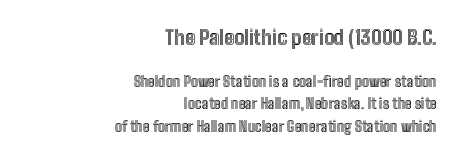
Q: Is the text italic (slanted)? A: No, it is upright.
Q: Is the text underlined? A: No.
Q: How is the paragraph aligned? A: Right-aligned.
Q: Is the spacing between letters normal or unusually wide? A: Normal.
Q: Is the spacing between lines tight, normal or loose? A: Normal.
Q: Which block of text is set in a larger size, the first (top) or the second (bottom)? A: The first (top) one.
